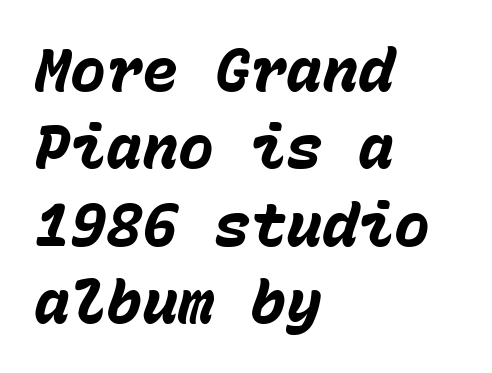
Q: Is the text bold? A: Yes.
Q: Is the text italic (slanted)? A: Yes, it leans right by about 15 degrees.
Q: Is the text underlined? A: No.
Q: How is the paragraph aligned? A: Left-aligned.
Q: Is the spacing between letters normal or unusually wide? A: Normal.
Q: Is the spacing between lines tight, normal or loose? A: Normal.
Q: Width (condensed, normal, or wide)? A: Normal.
Q: Stroke contrast? A: Low.
Q: x-height? A: Medium.
Q: Monospaced? A: Yes.
